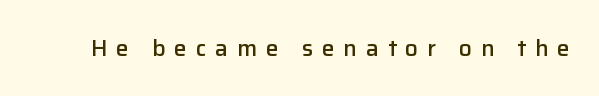
The image shows 23 px text type, upright; set unusually wide letter spacing (+0.38 em), not underlined.
